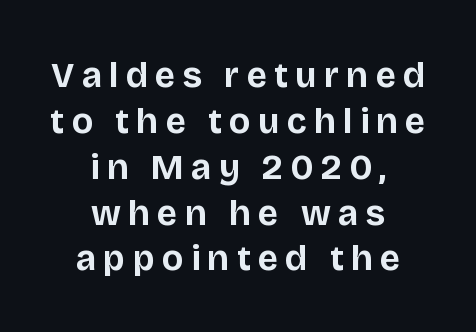
The image shows 35 px bold sans-serif type, upright; set centered, normal line spacing (1.31x), unusually wide letter spacing (+0.21 em), not underlined; low stroke contrast and a large x-height.
